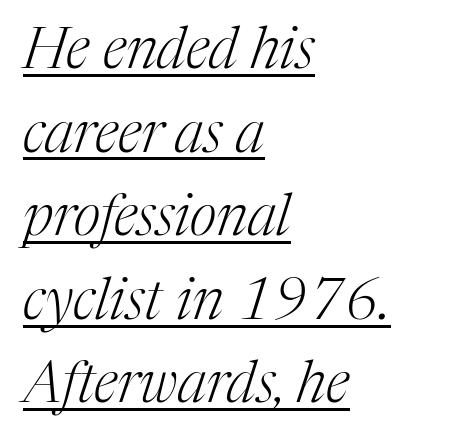
Each letter keeps its own natural width here, so spacing adapts to shape. Letter spacing: default. A typesetter would label this face a serif. The passage shown stacks its lines at a standard gap. The sample's only ornament is a line tracing under the words. Vertical stems look standard width or narrower in stroke.
